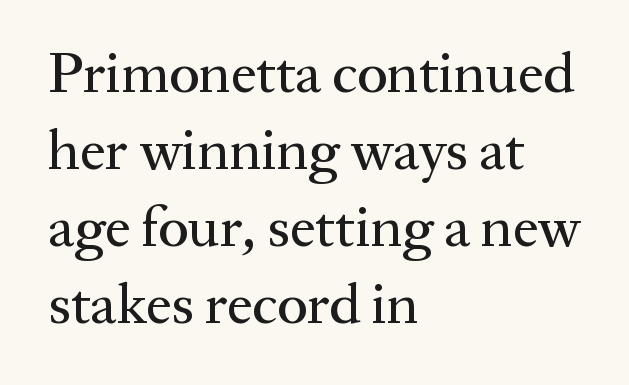
The image shows 57 px serif type, upright; set left-aligned, normal line spacing (1.35x), normal letter spacing, not underlined; medium stroke contrast and a medium x-height.
